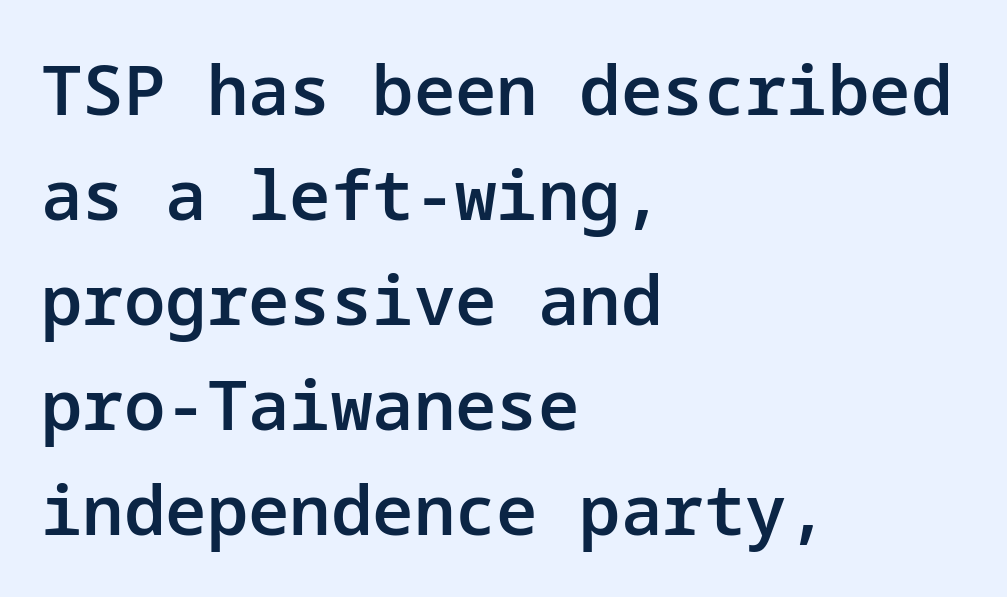
Style check: upright. The typesetting leans somewhat heavy: a semibold. Are there feet on the stems? There aren't — it's a sans. Vertical spacing — default. This rendering features lettering with no underline. The horizontal fit of the characters is conventional and even.
